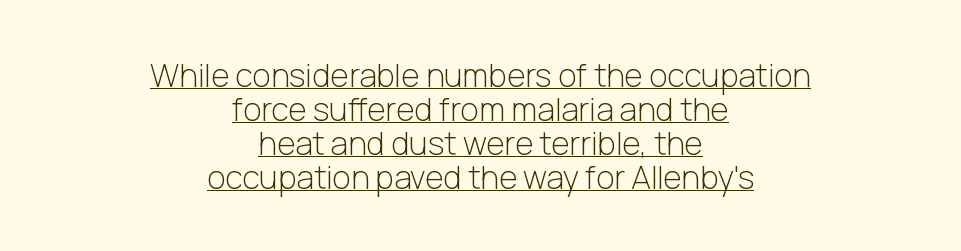
The image shows 32 px light sans-serif type, upright; set centered, tight line spacing (1.06x), normal letter spacing, underlined; low stroke contrast and a medium x-height.
